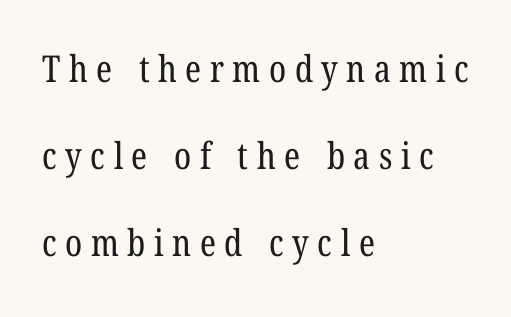
The image shows 37 px regular-weight, condensed serif type; set left-aligned, loose line spacing (2.35x), unusually wide letter spacing (+0.23 em), not underlined; low stroke contrast and a medium x-height.
